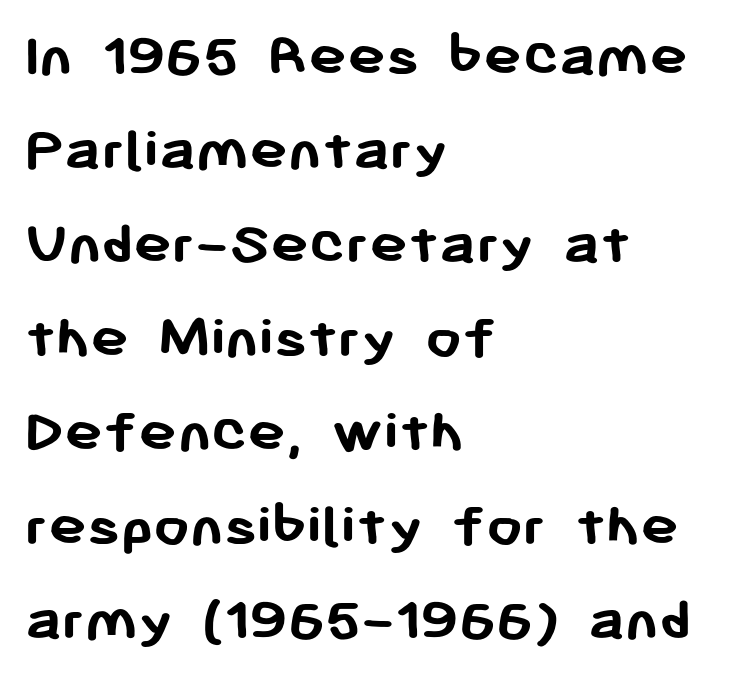
Line starts are locked; line ends wander. The block of text has a typical density, with ordinary space between rows. A typesetter would mark this as roman, not italic. Plain, unruled lines of type. There is no visible air inserted between adjacent glyphs.
